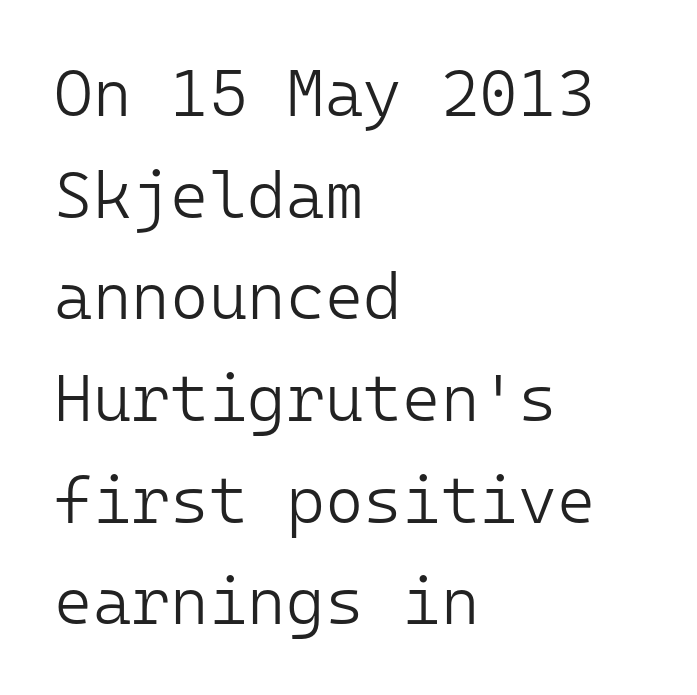
{"serif": "no", "italic": "no", "bold": "no", "weight": "light", "width": "normal", "stroke_contrast": "low", "x_height": "medium", "monospaced": "yes", "underline": "no", "align": "left", "line_spacing": "normal", "line_spacing_ratio": 1.54, "letter_spacing": "normal", "letter_spacing_em": 0.0, "glyph_px": 66}
